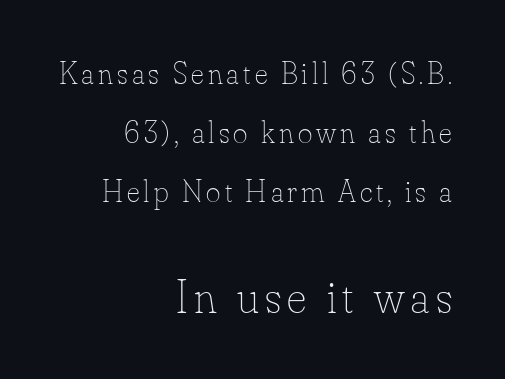
{"italic": "no", "bold": "no", "weight": "thin", "width": "normal", "stroke_contrast": "low", "x_height": "small", "monospaced": "no", "underline": "no", "align": "right", "line_spacing": "loose", "line_spacing_ratio": 1.9, "larger_block": "second", "size_ratio": 1.52, "glyph_px": 47}
